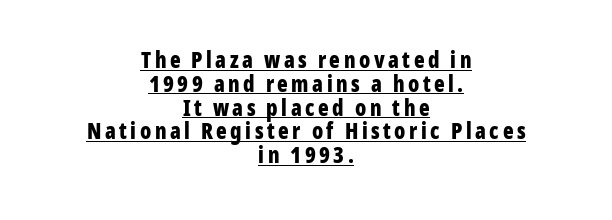
Q: Is the text bold? A: Yes.
Q: Is the text italic (slanted)? A: No, it is upright.
Q: Is the text underlined? A: Yes.
Q: How is the paragraph aligned? A: Centered.
Q: Is the spacing between lines tight, normal or loose? A: Tight.
